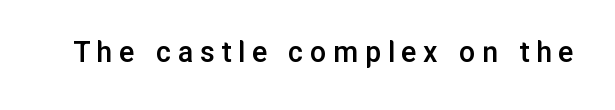
Q: Is the text bold? A: Semi-bold.
Q: Is the text italic (slanted)? A: No, it is upright.
Q: Is the typeface a serif or a sans-serif typeface? A: Sans-serif.
Q: Is the text underlined? A: No.
Q: Is the spacing between letters normal or unusually wide? A: Unusually wide.
Q: Width (condensed, normal, or wide)? A: Normal.
Q: Stroke contrast? A: Low.
Q: x-height? A: Medium.
Q: Monospaced? A: No.
